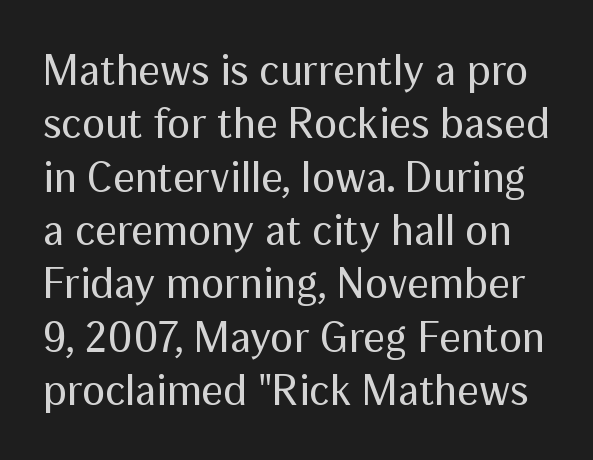
Underline: absent. Here the designer chose a conventional face with non-uniform glyph widths. Think standard paragraph weight, or any step lighter than that. What stands out about the letter spacing? Nothing — it is the standard amount. Each letter's strokes conclude bluntly, with no projecting serifs.
